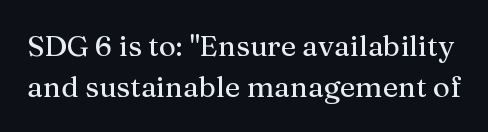
Q: Is the text italic (slanted)? A: No, it is upright.
Q: Is the typeface a serif or a sans-serif typeface? A: Serif.
Q: Is the text underlined? A: No.
Q: Is the spacing between letters normal or unusually wide? A: Normal.
Q: Is the spacing between lines tight, normal or loose? A: Normal.
Q: Width (condensed, normal, or wide)? A: Normal.
Q: Stroke contrast? A: Medium.
Q: x-height? A: Medium.
Q: Monospaced? A: No.
